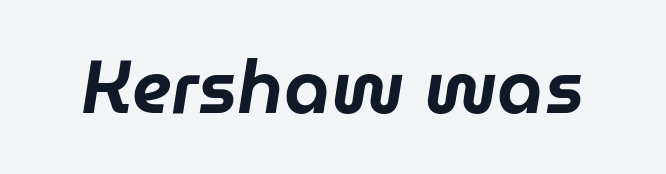
The image shows 74 px text type, italic (leaning right); set normal letter spacing, not underlined; low stroke contrast and a medium x-height.
